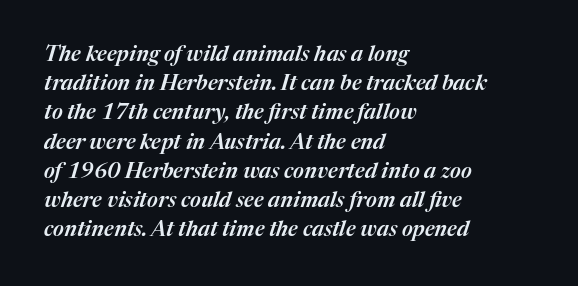
Does extra space separate the letters? No, they use regular spacing. The passage is arranged the way most books set body copy — flush left. Clear beneath every line of the passage. The specimen reads as italic at a glance. Line spacing here is normal.
